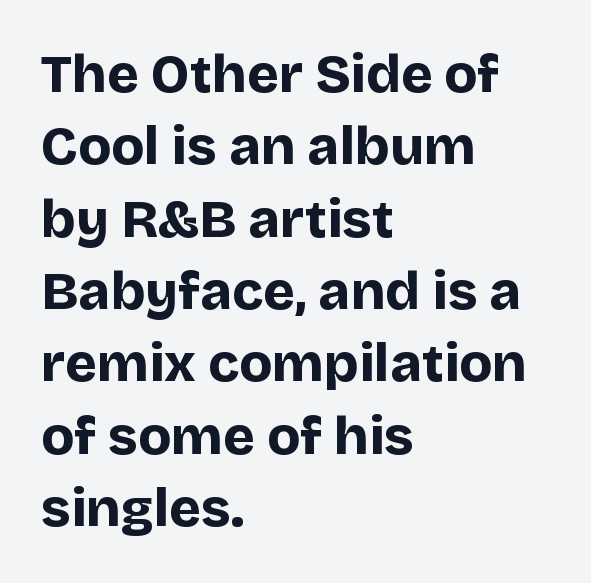
{"serif": "no", "italic": "no", "bold": "yes", "weight": "bold", "width": "normal", "stroke_contrast": "low", "x_height": "large", "monospaced": "no", "underline": "no", "align": "left", "line_spacing": "normal", "line_spacing_ratio": 1.34, "letter_spacing": "normal", "letter_spacing_em": 0.0, "glyph_px": 54}
